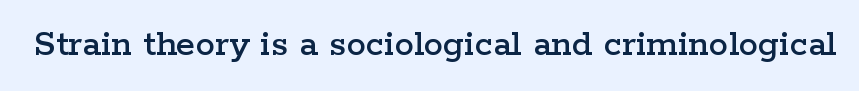
The font's upright variant was chosen for this text. The letters advance in unequal steps, a hallmark of proportional type. No word sits above an underline. Default kerning and tracking; the words read as compact shapes.
